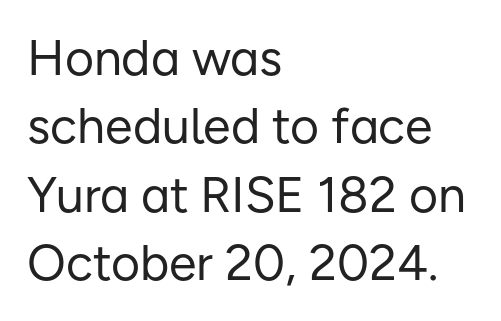
The image shows 50 px regular-weight sans-serif type, upright; set left-aligned, normal line spacing (1.37x), normal letter spacing, not underlined; low stroke contrast and a medium x-height.
